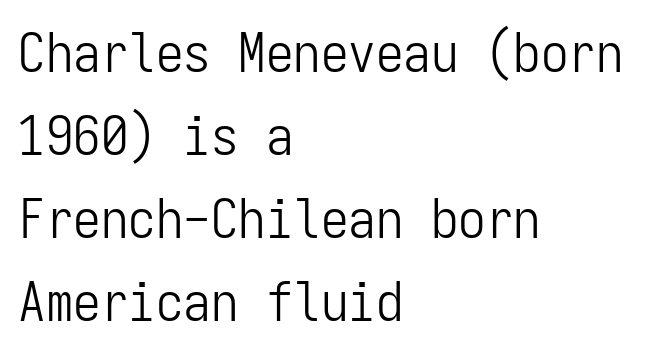
The image shows 55 px light, condensed sans-serif type, upright, monospaced; set left-aligned, normal line spacing (1.51x), normal letter spacing, not underlined; low stroke contrast and a medium x-height.
